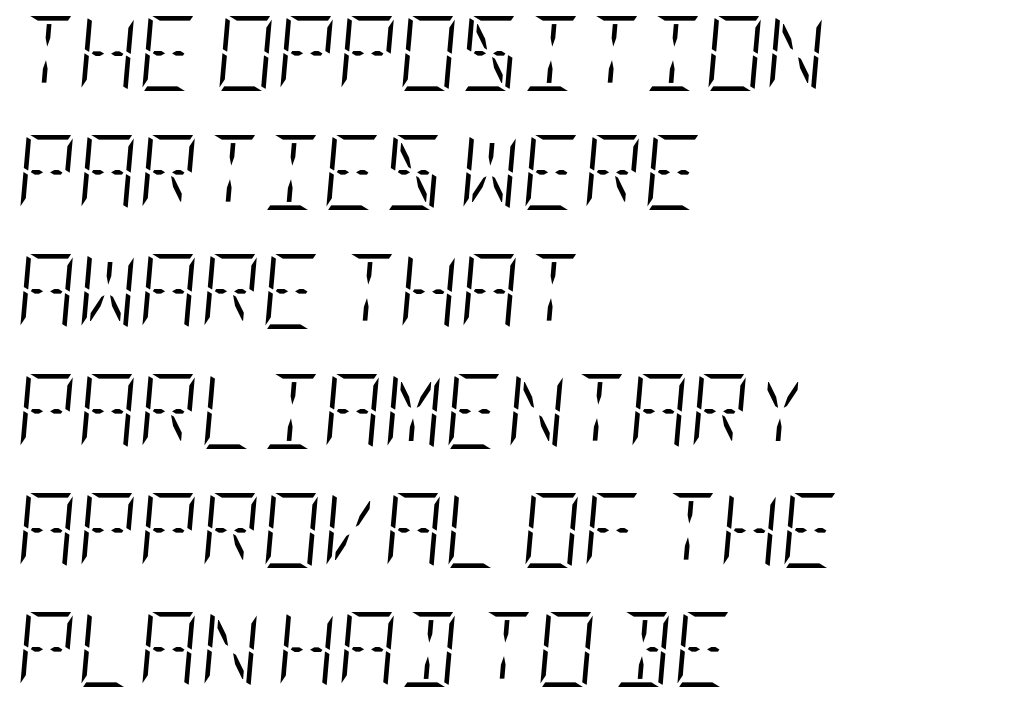
{"italic": "yes", "lean": "right", "slant_degrees": 5, "bold": "no", "weight": "light", "width": "condensed", "stroke_contrast": "low", "x_height": "large", "underline": "no", "align": "left", "line_spacing": "normal", "line_spacing_ratio": 1.59, "letter_spacing": "normal", "letter_spacing_em": 0.0, "glyph_px": 75}
